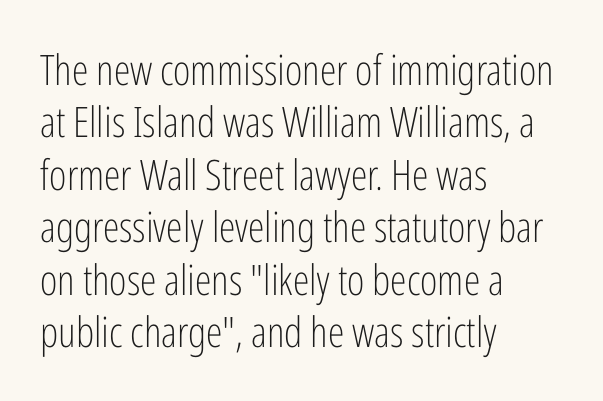
{"serif": "no", "italic": "no", "bold": "no", "weight": "light", "width": "condensed", "stroke_contrast": "low", "x_height": "medium", "monospaced": "no", "underline": "no", "align": "left", "line_spacing": "normal", "line_spacing_ratio": 1.25, "letter_spacing": "normal", "letter_spacing_em": 0.0, "glyph_px": 42}
